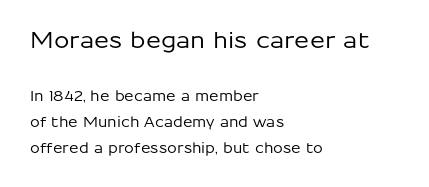
Caption: standard tracking, unaltered. A student would call this left alignment; a typographer would say flush left, rag right. The block sitting higher on the canvas is the one with enlarged characters. The space beneath each line is pristine and unruled.
